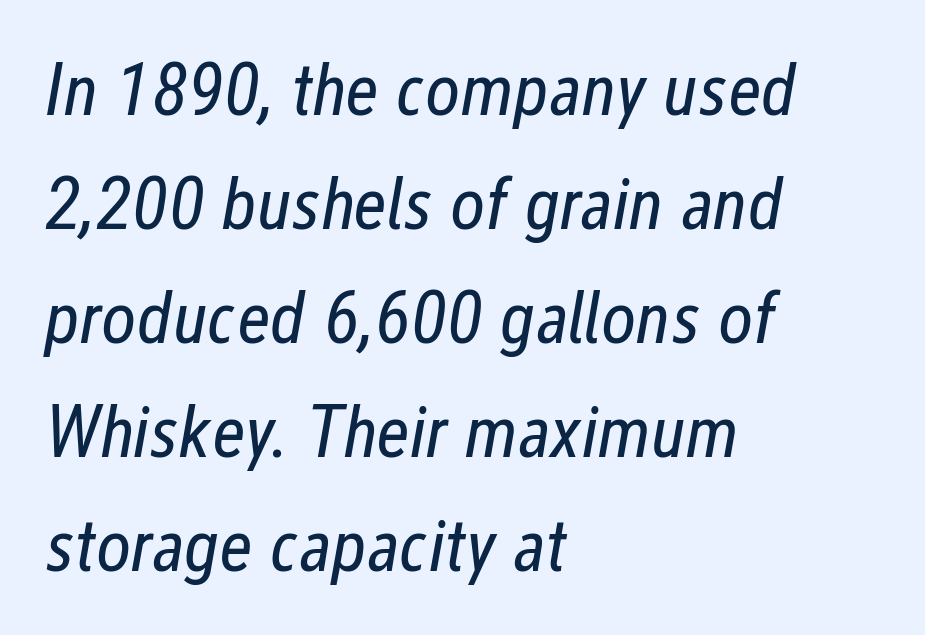
The typography opts for an oblique posture over an upright one. Vertical stems look standard width or narrower in stroke. Each letter keeps its own natural width here, so spacing adapts to shape. Typeset ragged right — the left edge is the straight one.
